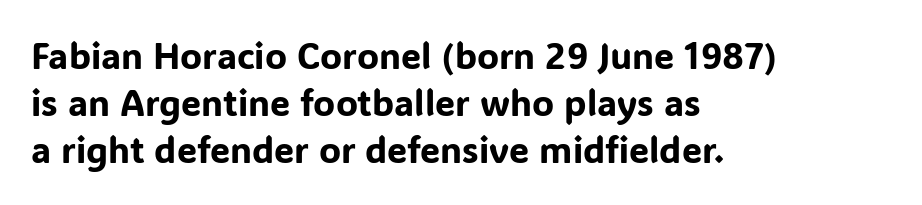
{"serif": "no", "italic": "no", "width": "normal", "stroke_contrast": "low", "x_height": "medium", "monospaced": "no", "underline": "no", "align": "left", "line_spacing": "normal", "line_spacing_ratio": 1.31, "letter_spacing": "normal", "letter_spacing_em": 0.0, "glyph_px": 36}
